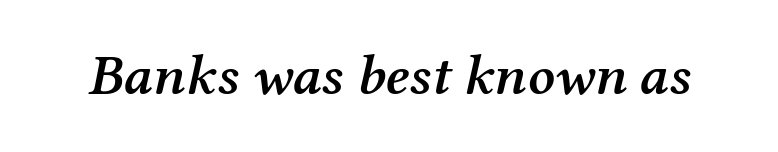
Q: Is the text bold? A: Semi-bold.
Q: Is the text italic (slanted)? A: Yes, it leans right by about 12 degrees.
Q: Is the typeface a serif or a sans-serif typeface? A: Serif.
Q: Is the text underlined? A: No.
Q: Is the spacing between letters normal or unusually wide? A: Normal.
Q: Width (condensed, normal, or wide)? A: Normal.
Q: Stroke contrast? A: Medium.
Q: x-height? A: Medium.
Q: Monospaced? A: No.
